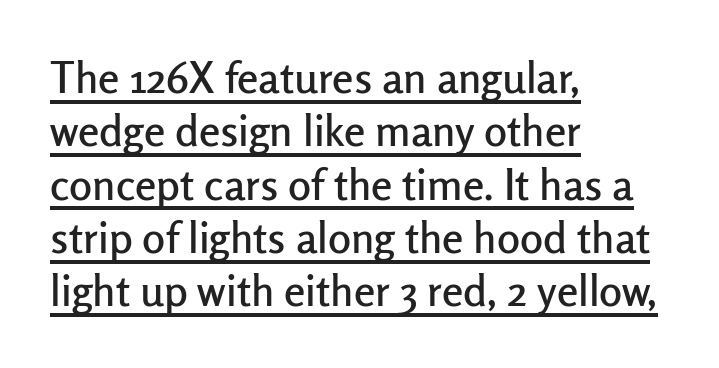
The image shows 43 px sans-serif type, upright; set left-aligned, line spacing 1.24x, normal letter spacing, underlined; low stroke contrast and a medium x-height.
